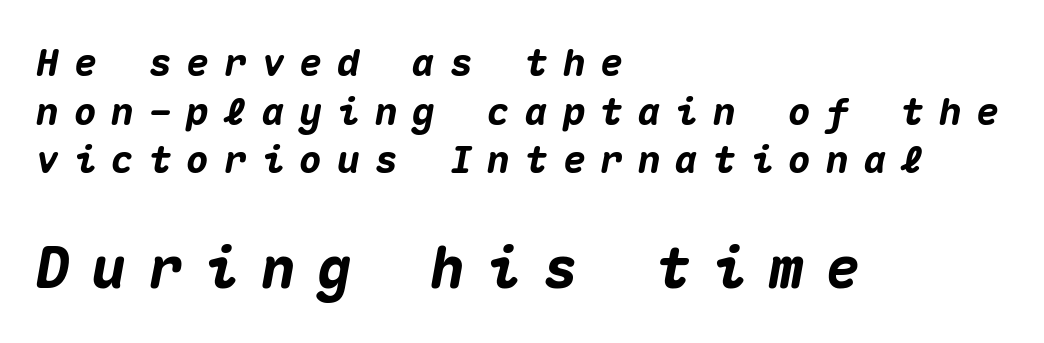
{"italic": "yes", "lean": "right", "slant_degrees": 10, "bold": "yes", "weight": "heavy", "width": "normal", "stroke_contrast": "medium", "x_height": "medium", "monospaced": "yes", "underline": "no", "align": "left", "line_spacing": "normal", "line_spacing_ratio": 1.28, "letter_spacing": "wide", "letter_spacing_em": 0.39, "larger_block": "second", "size_ratio": 1.5, "glyph_px": 57}
